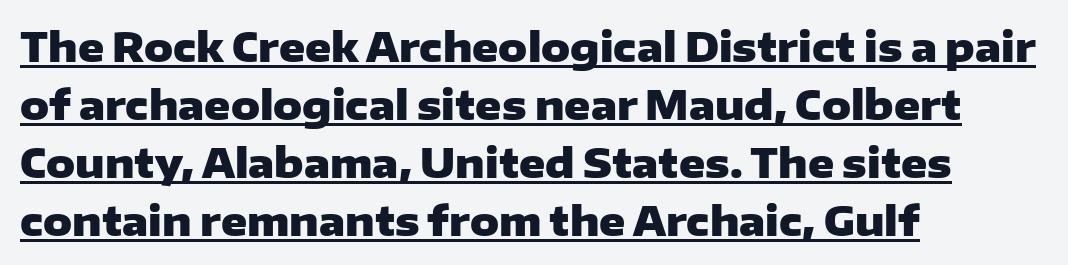
The image shows 40 px heavy, wide sans-serif type, upright; set left-aligned, normal line spacing (1.45x), normal letter spacing, underlined; low stroke contrast and a medium x-height.
